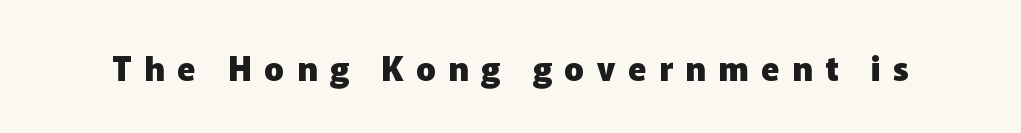
The image shows 33 px heavy sans-serif type, upright; set unusually wide letter spacing (+0.38 em), not underlined; low stroke contrast and a medium x-height.
